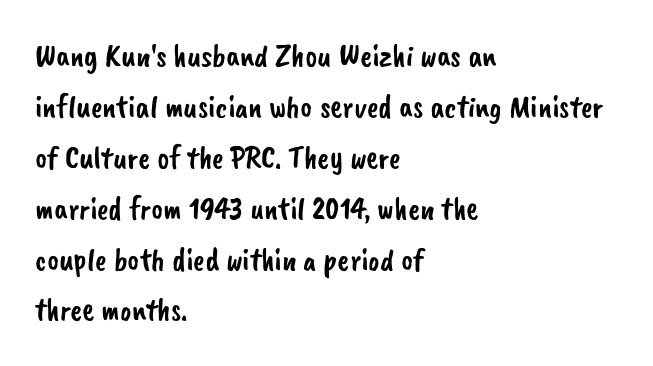
Baseline-to-baseline distance is the conventional proportion of letter height. Note the varied advance widths — an 'i' is clearly narrower than an 'm'. Left-aligned paragraph, ragged on the right. Compared with typical body copy, the letter spacing here is the same. The glyphs in this specimen are sans serif. Nobody drew a line under any word here.
